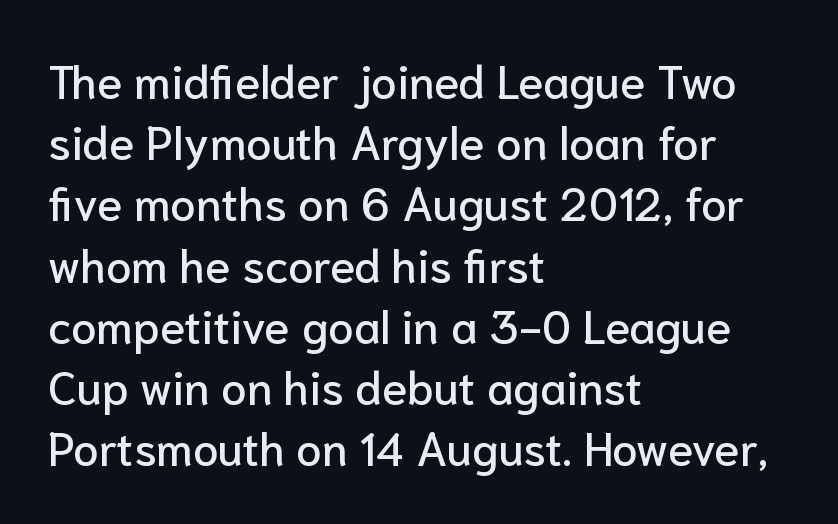
Q: Is the text italic (slanted)? A: No, it is upright.
Q: Is the typeface a serif or a sans-serif typeface? A: Sans-serif.
Q: Is the text underlined? A: No.
Q: How is the paragraph aligned? A: Left-aligned.
Q: Is the spacing between letters normal or unusually wide? A: Normal.
Q: Is the spacing between lines tight, normal or loose? A: Normal.
Q: Width (condensed, normal, or wide)? A: Normal.
Q: Stroke contrast? A: Low.
Q: x-height? A: Medium.
Q: Monospaced? A: No.
